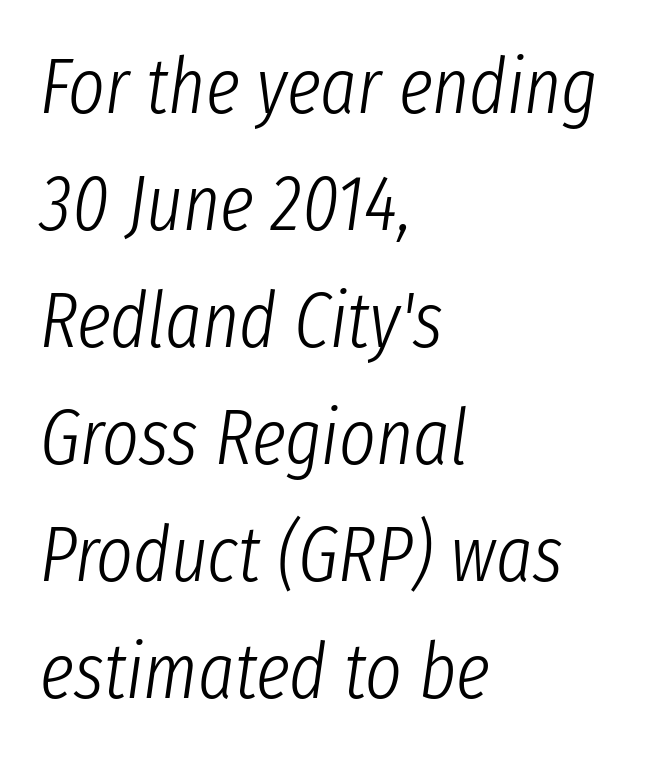
Vertically, the passage feels balanced, rows spaced as you'd expect. Proportional: the letters do not fall into vertical columns. Descenders hang freely into open space. Weight: not bold — regular or lighter. Observe the lean: these are italic letterforms. Visually the block forms a straight wall on the left and a jagged coastline on the right.
